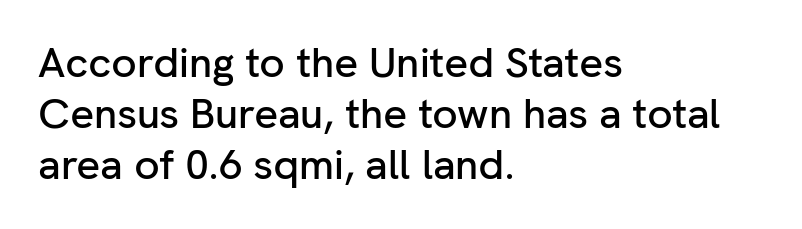
The image shows 42 px sans-serif type, upright; set left-aligned, line spacing 1.22x, normal letter spacing, not underlined; low stroke contrast and a medium x-height.
